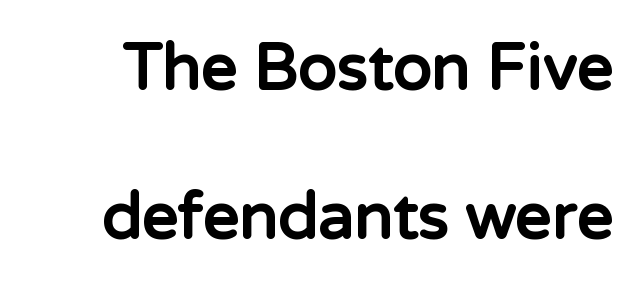
Q: Is the text bold? A: Yes.
Q: Is the text italic (slanted)? A: No, it is upright.
Q: Is the typeface a serif or a sans-serif typeface? A: Sans-serif.
Q: Is the text underlined? A: No.
Q: Is the spacing between letters normal or unusually wide? A: Normal.
Q: Is the spacing between lines tight, normal or loose? A: Loose.
Q: Width (condensed, normal, or wide)? A: Normal.
Q: Stroke contrast? A: Low.
Q: x-height? A: Medium.
Q: Monospaced? A: No.
